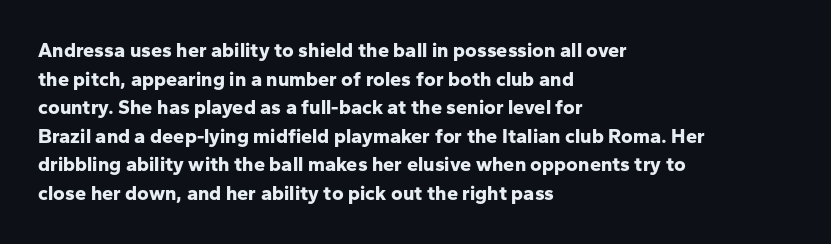
{"italic": "no", "bold": "yes", "underline": "no", "align": "left", "line_spacing": "normal", "line_spacing_ratio": 1.43, "letter_spacing": "normal", "letter_spacing_em": 0.0, "glyph_px": 20}
